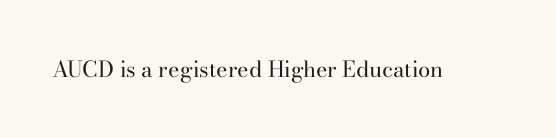
{"italic": "no", "bold": "no", "underline": "no", "letter_spacing": "normal", "letter_spacing_em": 0.0, "glyph_px": 22}
